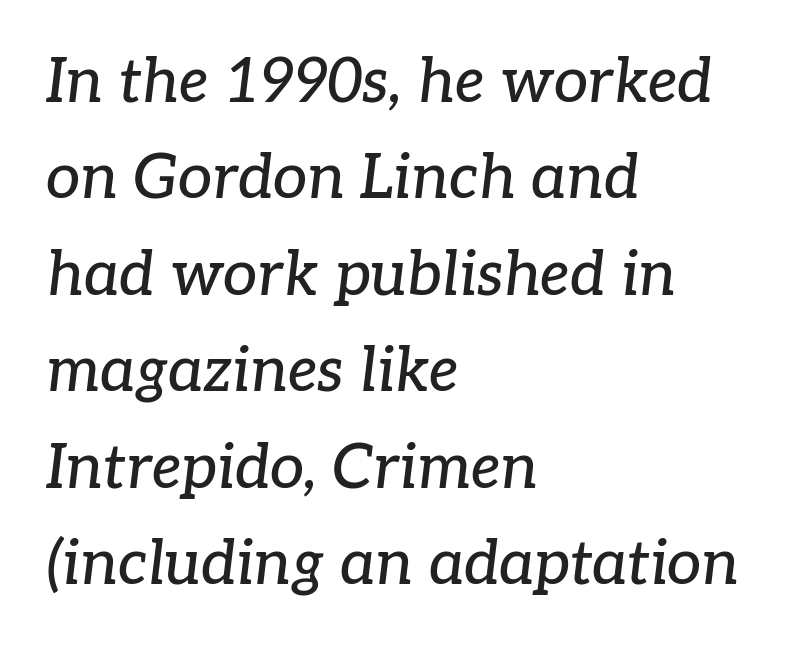
{"serif": "yes", "italic": "yes", "lean": "right", "slant_degrees": 7, "width": "normal", "stroke_contrast": "low", "x_height": "medium", "monospaced": "no", "underline": "no", "align": "left", "line_spacing": "normal", "line_spacing_ratio": 1.58, "letter_spacing": "normal", "letter_spacing_em": 0.0, "glyph_px": 61}
